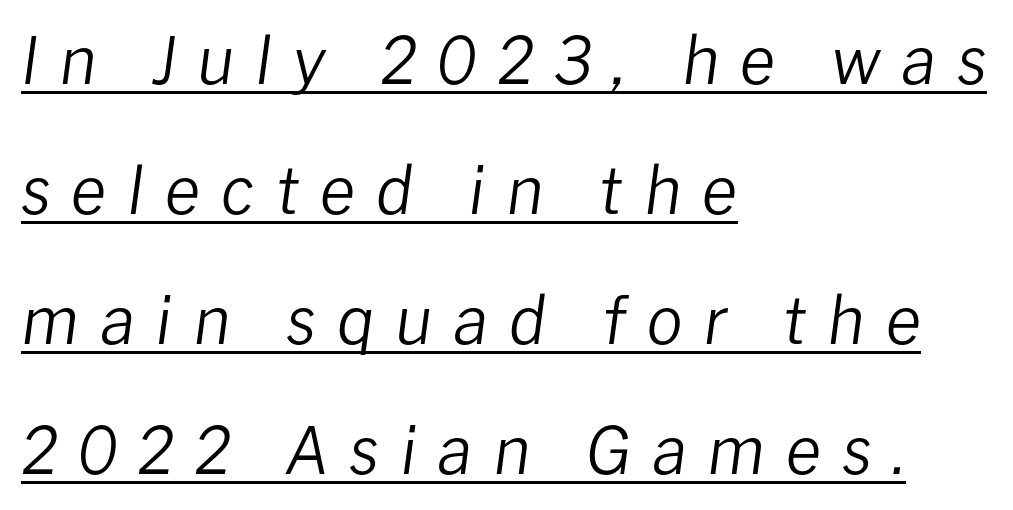
{"italic": "yes", "lean": "right", "slant_degrees": 8, "bold": "no", "weight": "regular", "width": "normal", "stroke_contrast": "low", "x_height": "medium", "monospaced": "no", "underline": "yes", "align": "left", "line_spacing": "loose", "line_spacing_ratio": 2.0, "letter_spacing": "wide", "letter_spacing_em": 0.32, "glyph_px": 65}
